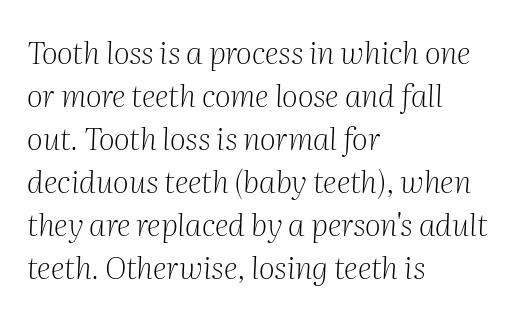
{"serif": "yes", "italic": "yes", "lean": "right", "slant_degrees": 2, "bold": "no", "weight": "light", "width": "normal", "stroke_contrast": "medium", "x_height": "medium", "monospaced": "no", "underline": "no", "align": "left", "line_spacing": "normal", "line_spacing_ratio": 1.39, "letter_spacing": "normal", "letter_spacing_em": 0.0, "glyph_px": 31}
